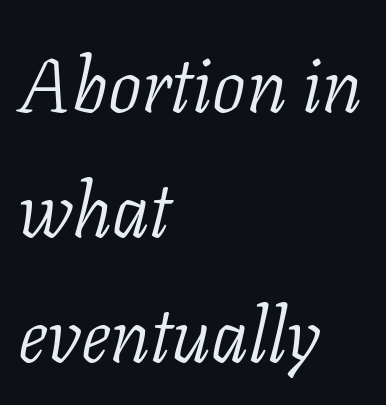
{"serif": "yes", "italic": "yes", "lean": "right", "slant_degrees": 11, "bold": "no", "weight": "light", "width": "normal", "stroke_contrast": "low", "x_height": "medium", "monospaced": "no", "underline": "no", "align": "left", "line_spacing": "normal", "line_spacing_ratio": 1.67, "letter_spacing": "normal", "letter_spacing_em": 0.0, "glyph_px": 75}
